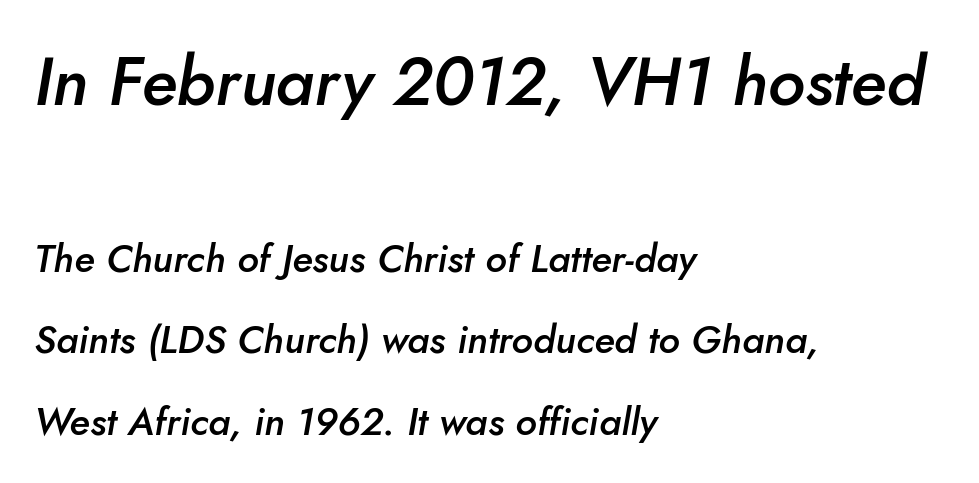
Varying glyph widths throughout — classic text-font behaviour. Block one is the big one; block two sits smaller underneath. Has an underline been added? It has not. A great deal of white space separates one row of letters from the next. When letters slant like this, we call the style italic.
